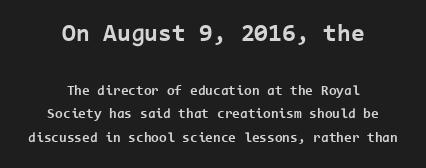
The image shows 25 px bold type, upright; set centered, normal line spacing (1.67x), normal letter spacing, not underlined; the first (top) block is 1.79x larger.
